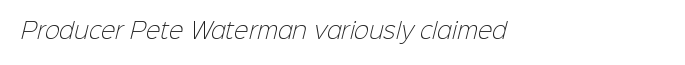
Q: Is the text bold? A: No.
Q: Is the text underlined? A: No.
Q: Is the spacing between letters normal or unusually wide? A: Normal.
